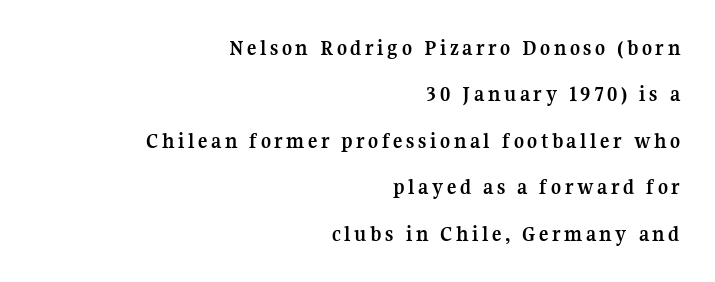
The image shows 22 px bold type, upright; set right-aligned, loose line spacing (2.11x), not underlined.
